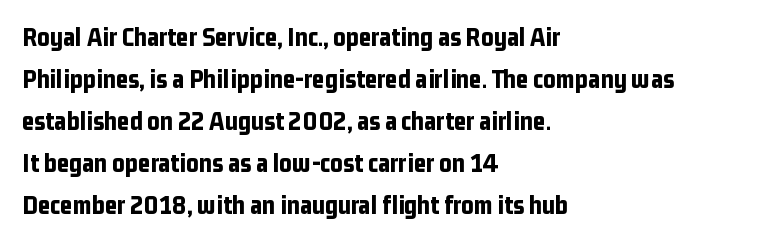
Nothing unusual about the tracking: characters are spaced as the font intends. Layout note: lines flush left. Does the lettering tilt? It doesn't — this is upright. The characters look thick and weighty, a clear bold. If you measured baseline to baseline, you'd find a middling distance. Underlining? Definitely not there.
